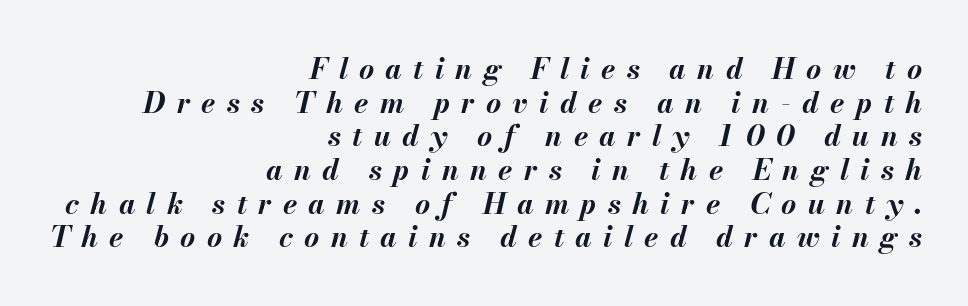
The image shows 29 px bold type, italic (leaning right); set right-aligned, line spacing 1.16x, unusually wide letter spacing (+0.39 em), not underlined; medium stroke contrast and a small x-height.
